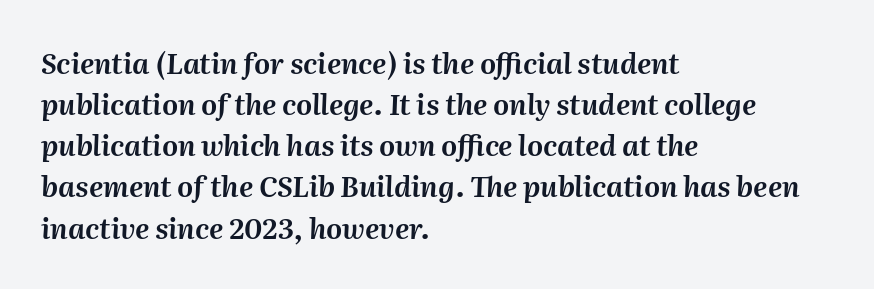
The image shows 28 px text type, italic (leaning right); set left-aligned, normal line spacing (1.47x), normal letter spacing, not underlined; medium stroke contrast and a medium x-height.
